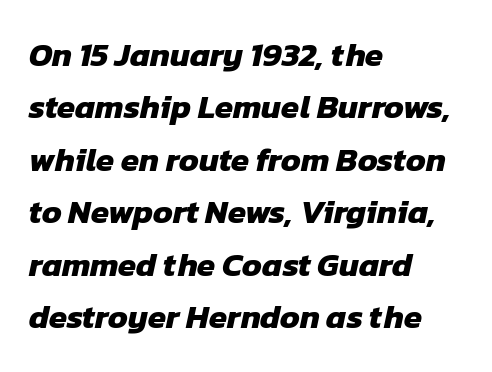
The image shows 33 px heavy sans-serif type; set left-aligned, normal line spacing (1.59x), normal letter spacing, not underlined; low stroke contrast and a medium x-height.
